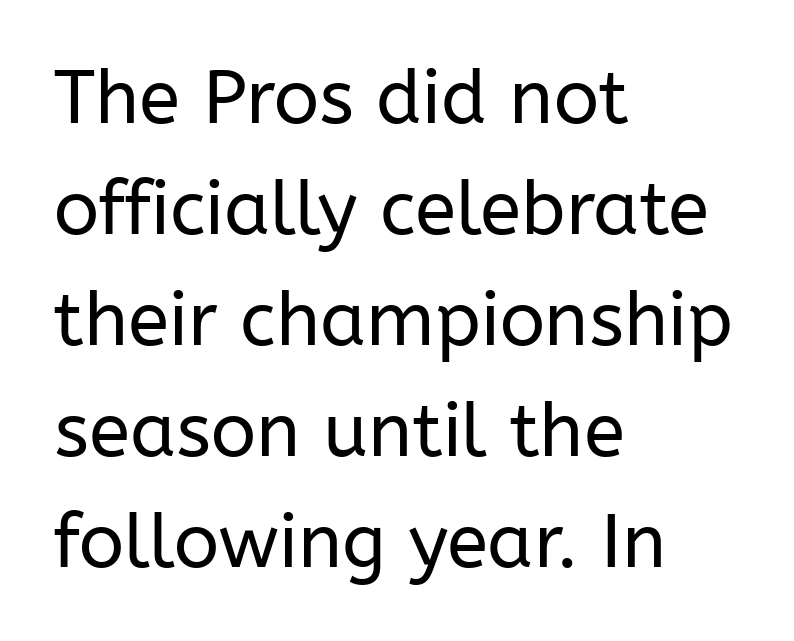
The image shows 75 px regular-weight sans-serif type, upright; set left-aligned, normal line spacing (1.48x), normal letter spacing, not underlined; low stroke contrast and a medium x-height.
